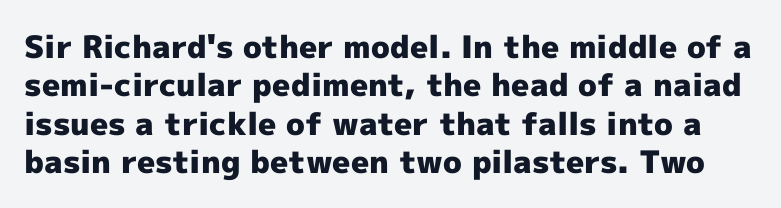
{"serif": "no", "italic": "no", "bold": "yes", "weight": "heavy", "width": "normal", "x_height": "medium", "monospaced": "no", "underline": "no", "line_spacing_ratio": 1.24, "letter_spacing": "normal", "letter_spacing_em": 0.0, "glyph_px": 31}
